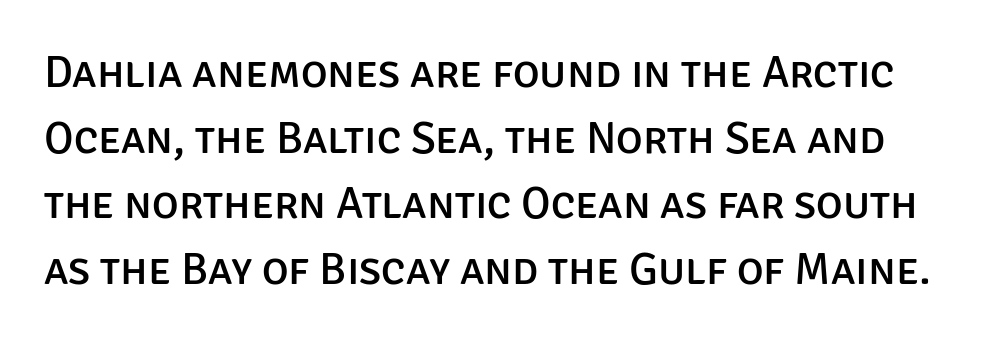
The letters advance in unequal steps, a hallmark of proportional type. In terms of letterspacing, this is plain default setting. Vertically, the passage feels balanced, rows spaced as you'd expect. A typesetter would mark this as roman, not italic.
